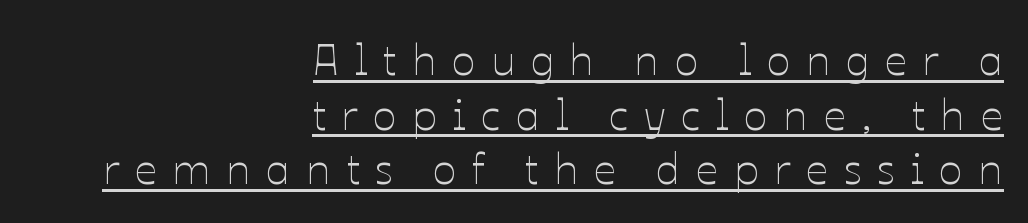
The image shows 44 px thin type, upright; set right-aligned, line spacing 1.24x, unusually wide letter spacing (+0.35 em), underlined; low stroke contrast and a medium x-height.
